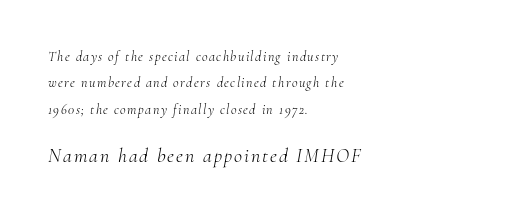
Q: Is the text bold? A: No.
Q: Is the text italic (slanted)? A: Yes, it leans right by about 10 degrees.
Q: Is the text underlined? A: No.
Q: How is the paragraph aligned? A: Left-aligned.
Q: Which block of text is set in a larger size, the first (top) or the second (bottom)? A: The second (bottom) one.
